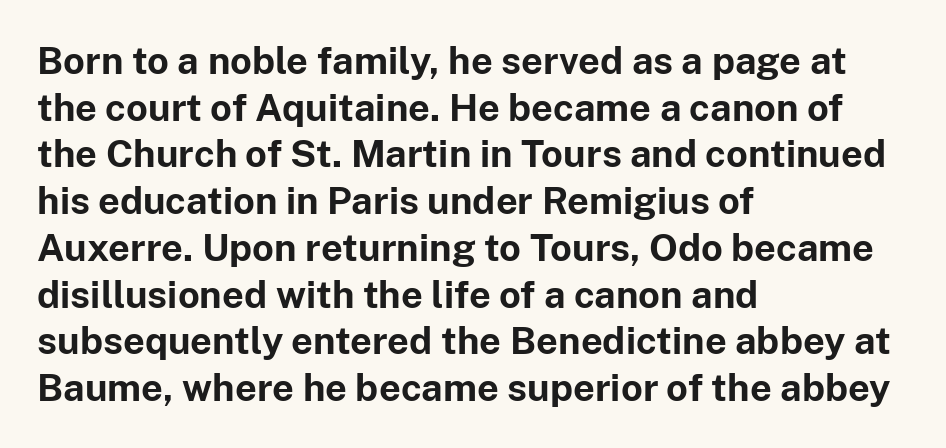
The specimen reads as upright at a glance. Unmarked baselines from the first word to the last. There is no visible air inserted between adjacent glyphs. Is this a fixed-width face? No — the glyphs have proportional, varying widths.
